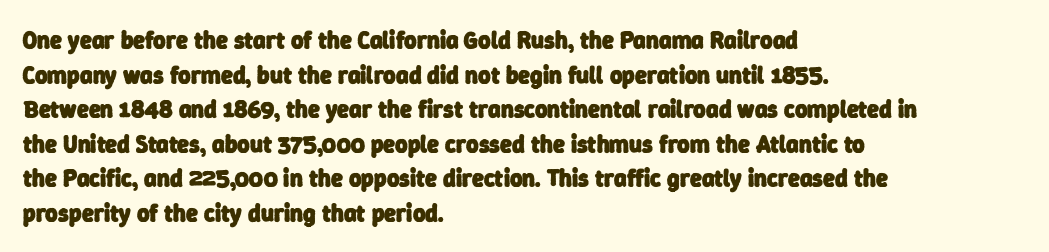
Q: Is the text bold? A: Yes.
Q: Is the text underlined? A: No.
Q: How is the paragraph aligned? A: Left-aligned.
Q: Is the spacing between letters normal or unusually wide? A: Normal.
Q: Is the spacing between lines tight, normal or loose? A: Normal.
